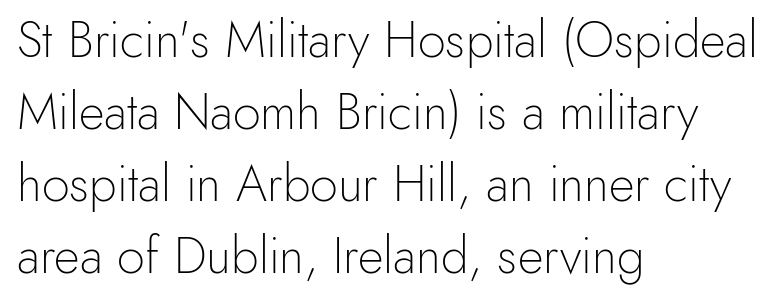
{"serif": "no", "italic": "no", "bold": "no", "weight": "light", "width": "normal", "x_height": "small", "monospaced": "no", "underline": "no", "align": "left", "line_spacing": "normal", "line_spacing_ratio": 1.44, "letter_spacing": "normal", "letter_spacing_em": 0.0, "glyph_px": 50}
